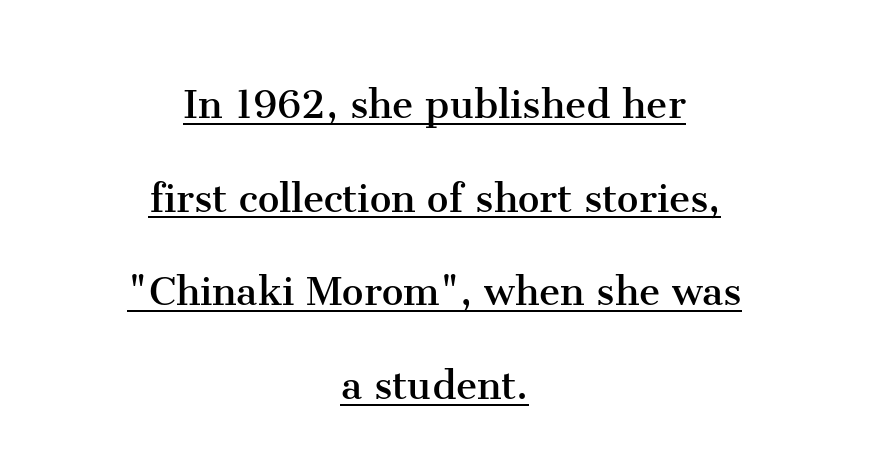
Stems and bowls with no extra thickness — not bold. The letters sit at their default tracking, neither squeezed nor spread. The rendering positions every line midway between the sides. The letters advance in unequal steps, a hallmark of proportional type. In terms of leading, this rendering errs on the spacious side. Nope, not italic — everything's standing straight.
